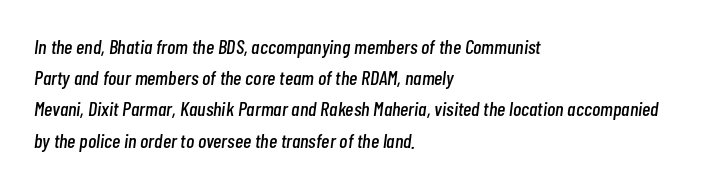
{"italic": "yes", "lean": "right", "slant_degrees": 7, "underline": "no", "align": "left", "line_spacing": "normal", "line_spacing_ratio": 1.56, "letter_spacing": "normal", "letter_spacing_em": 0.0, "glyph_px": 20}
